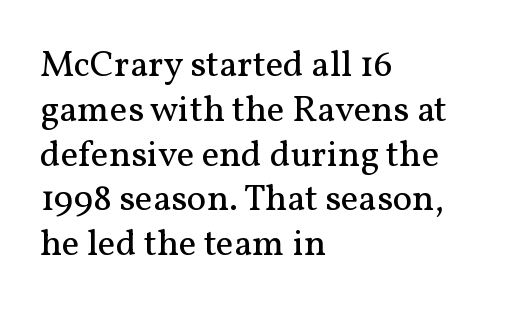
Compared with a centered layout, this one pins lines to the left instead. Heaviness? Minimal to ordinary, like unemphasized prose. Characters remain perfectly vertical along every line. Think of a printed novel: that variable character pitch is what you see here. The designer went with a serif here, giving each stem small feet. The zone under the glyphs is completely vacant.
